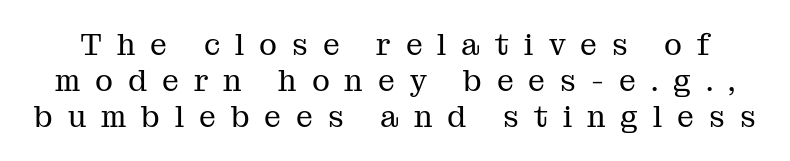
{"serif": "yes", "italic": "no", "bold": "no", "weight": "regular", "width": "normal", "stroke_contrast": "medium", "x_height": "medium", "monospaced": "no", "underline": "no", "line_spacing_ratio": 1.2, "letter_spacing": "wide", "letter_spacing_em": 0.5, "glyph_px": 30}
